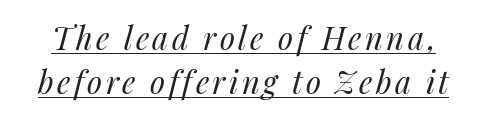
The image shows 31 px regular-weight type, italic (leaning right); set normal line spacing (1.42x), underlined; medium stroke contrast and a medium x-height.
